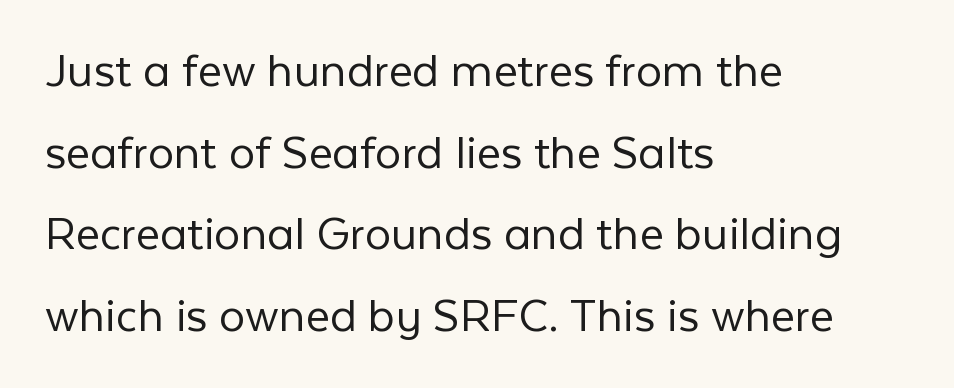
{"serif": "no", "italic": "no", "bold": "no", "weight": "light", "width": "normal", "stroke_contrast": "low", "x_height": "medium", "monospaced": "no", "underline": "no", "align": "left", "line_spacing": "normal", "line_spacing_ratio": 1.57, "letter_spacing": "normal", "letter_spacing_em": 0.0, "glyph_px": 52}
